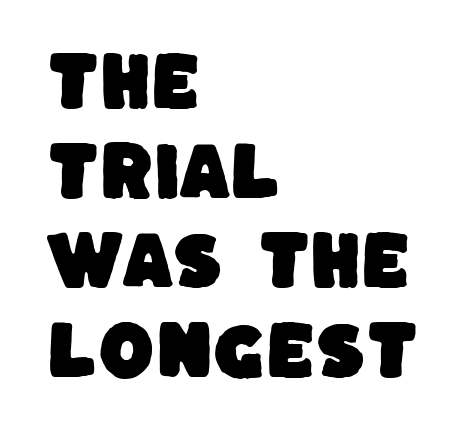
The image shows 64 px sans-serif type; set left-aligned, normal line spacing (1.4x), normal letter spacing, not underlined; low stroke contrast and a large x-height.
